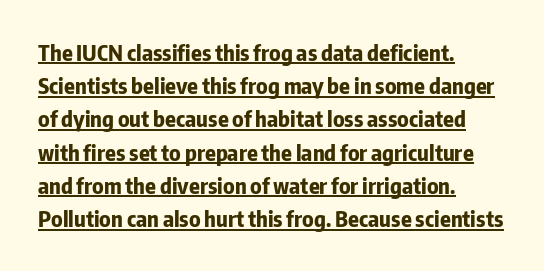
Q: Is the text bold? A: Yes.
Q: Is the text italic (slanted)? A: No, it is upright.
Q: Is the text underlined? A: Yes.
Q: How is the paragraph aligned? A: Left-aligned.
Q: Is the spacing between letters normal or unusually wide? A: Normal.
Q: Is the spacing between lines tight, normal or loose? A: Normal.
